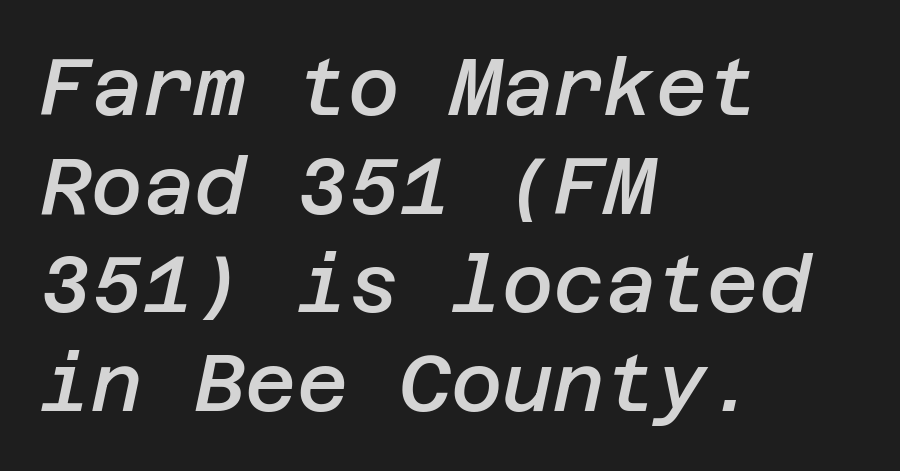
{"italic": "yes", "lean": "right", "slant_degrees": 12, "bold": "semi", "weight": "semibold", "width": "normal", "stroke_contrast": "low", "x_height": "large", "underline": "no", "align": "left", "line_spacing": "normal", "line_spacing_ratio": 1.25, "letter_spacing": "normal", "letter_spacing_em": 0.0, "glyph_px": 79}
